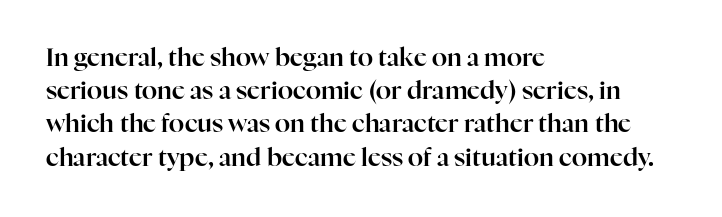
Students, observe: this is what conventionally led text looks like. Look at the tracking — it's just the regular setting, nothing added. The paragraph has a hard left edge and a soft right edge. Check under the words: just untouched page. The lettering holds an erect, upright posture throughout.
